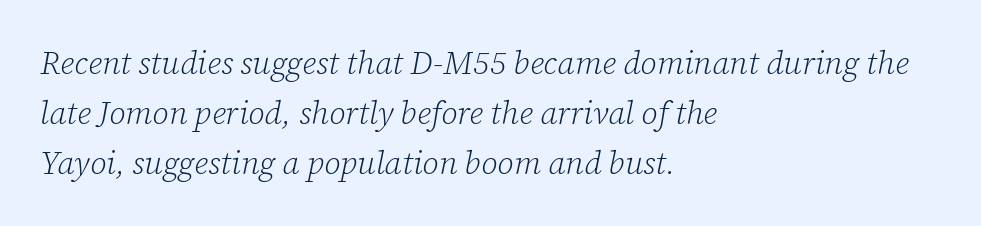
{"serif": "yes", "italic": "yes", "lean": "right", "slant_degrees": 12, "bold": "no", "weight": "light", "width": "normal", "stroke_contrast": "low", "x_height": "medium", "monospaced": "no", "underline": "no", "align": "left", "line_spacing": "normal", "line_spacing_ratio": 1.57, "letter_spacing": "normal", "letter_spacing_em": 0.0, "glyph_px": 32}
